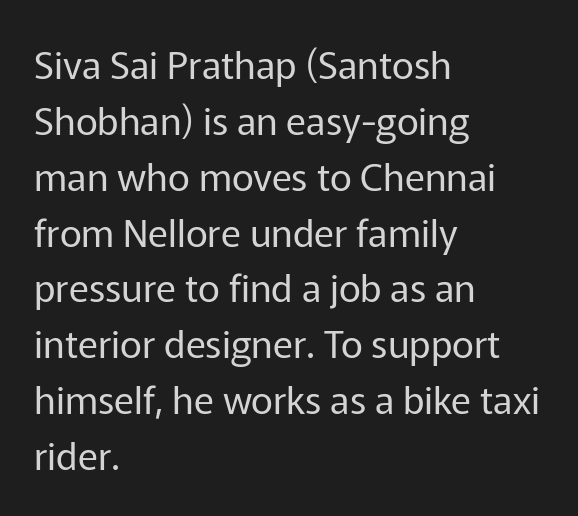
The image shows 38 px regular-weight sans-serif type, upright; set left-aligned, normal line spacing (1.47x), normal letter spacing, not underlined; low stroke contrast and a medium x-height.
